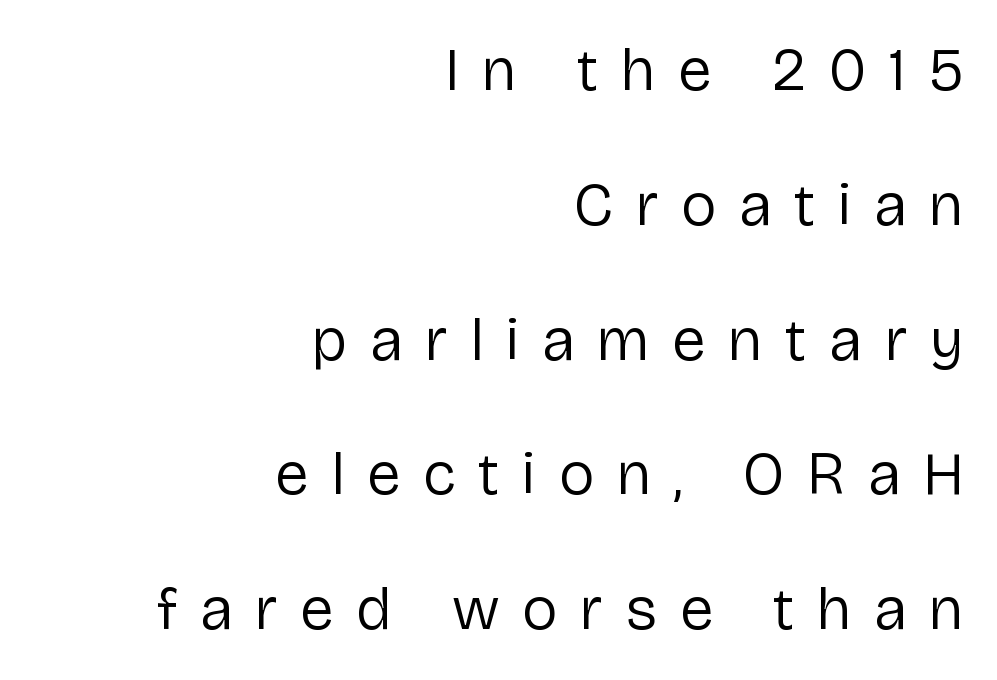
The image shows 61 px regular-weight sans-serif type, upright; set right-aligned, loose line spacing (2.21x), unusually wide letter spacing (+0.37 em), not underlined; low stroke contrast and a medium x-height.
